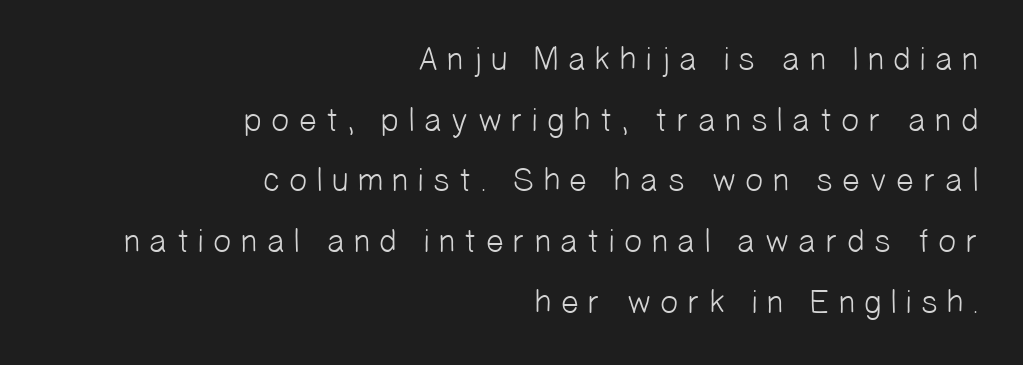
Vertical stems look standard width or narrower in stroke. The gaps between neighbouring characters are conspicuously large. Any mark beneath the type? The region is blank. These lines are composed in type without serifs. Leftover space on each line is placed entirely before the opening word.
